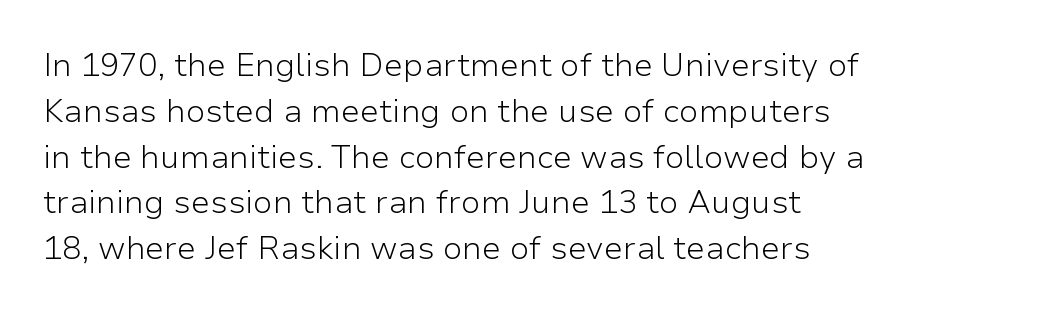
Q: Is the text bold? A: No.
Q: Is the text italic (slanted)? A: No, it is upright.
Q: Is the typeface a serif or a sans-serif typeface? A: Sans-serif.
Q: Is the text underlined? A: No.
Q: How is the paragraph aligned? A: Left-aligned.
Q: Is the spacing between letters normal or unusually wide? A: Normal.
Q: Is the spacing between lines tight, normal or loose? A: Normal.
Q: Width (condensed, normal, or wide)? A: Normal.
Q: Stroke contrast? A: Low.
Q: x-height? A: Medium.
Q: Monospaced? A: No.
